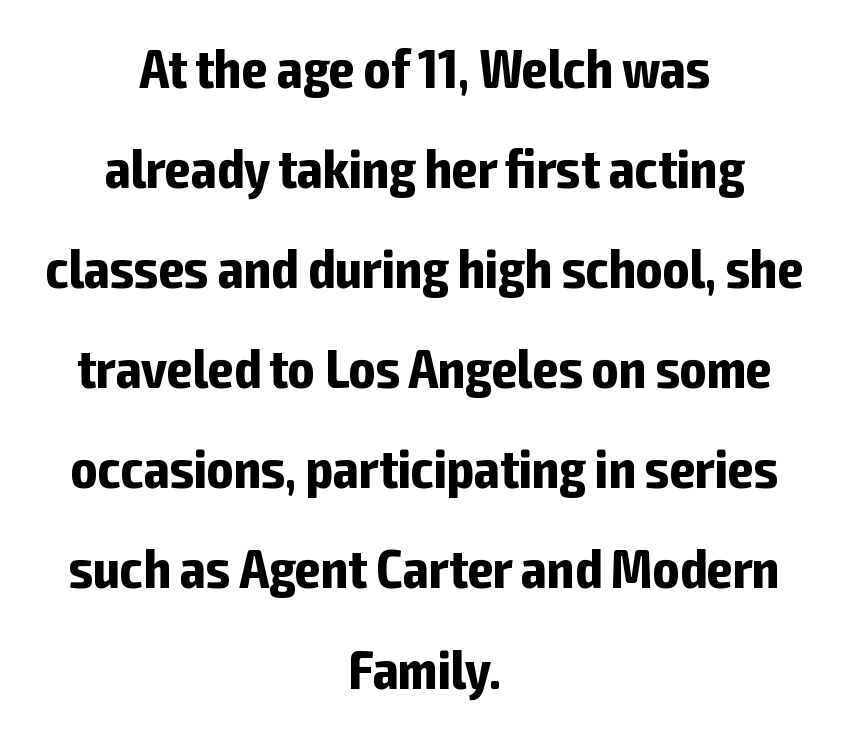
{"serif": "no", "italic": "no", "bold": "yes", "weight": "bold", "width": "condensed", "stroke_contrast": "low", "x_height": "medium", "monospaced": "no", "underline": "no", "align": "center", "line_spacing_ratio": 1.82, "letter_spacing": "normal", "letter_spacing_em": 0.0, "glyph_px": 55}
